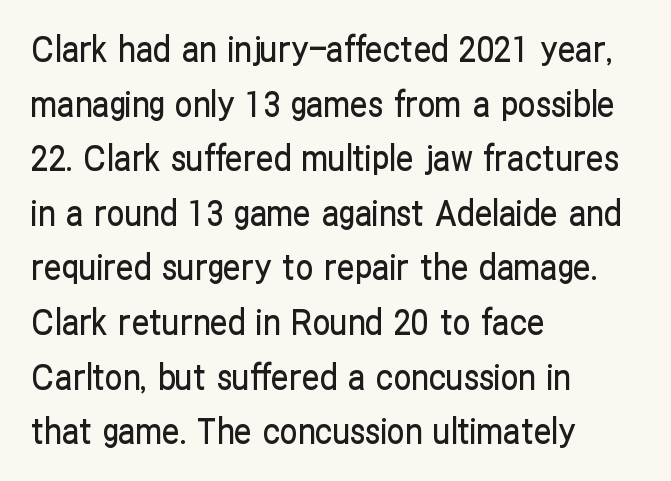
Q: Is the text italic (slanted)? A: No, it is upright.
Q: Is the typeface a serif or a sans-serif typeface? A: Sans-serif.
Q: Is the text underlined? A: No.
Q: How is the paragraph aligned? A: Left-aligned.
Q: Is the spacing between letters normal or unusually wide? A: Normal.
Q: Is the spacing between lines tight, normal or loose? A: Normal.
Q: Width (condensed, normal, or wide)? A: Condensed.
Q: Stroke contrast? A: Low.
Q: x-height? A: Medium.
Q: Monospaced? A: No.
